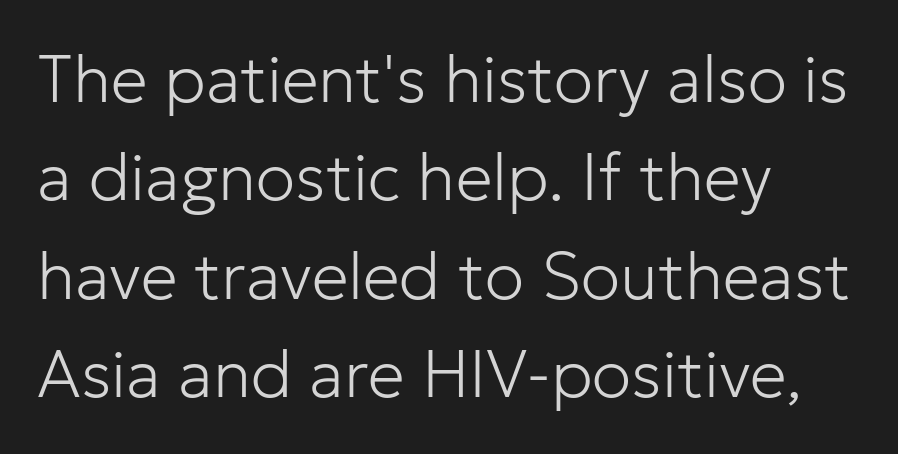
The image shows 66 px light sans-serif type, upright; set left-aligned, normal line spacing (1.49x), normal letter spacing, not underlined; low stroke contrast and a medium x-height.
